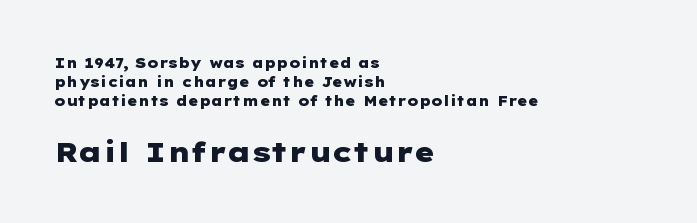
{"serif": "no", "italic": "no", "bold": "yes", "weight": "heavy", "width": "wide", "stroke_contrast": "low", "x_height": "medium", "underline": "no", "align": "left", "line_spacing": "normal", "line_spacing_ratio": 1.37, "letter_spacing": "normal", "letter_spacing_em": 0.0, "larger_block": "second", "size_ratio": 2.0, "glyph_px": 28}
